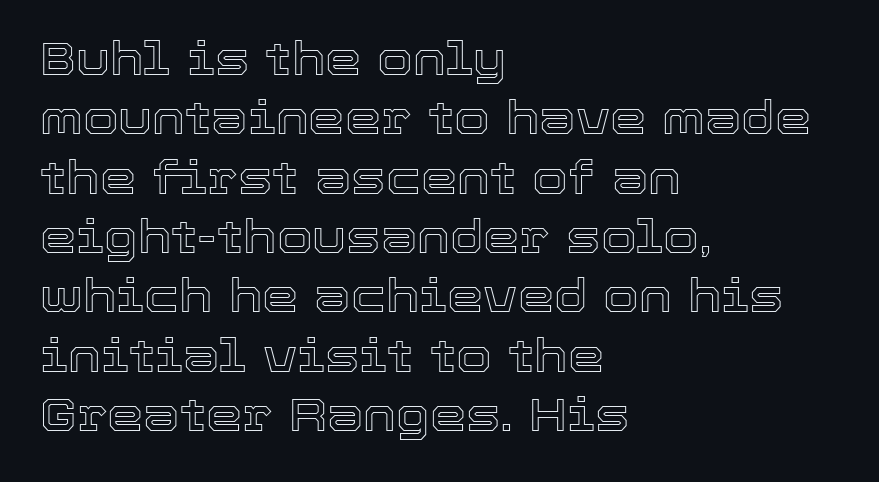
Q: Is the text italic (slanted)? A: No, it is upright.
Q: Is the text underlined? A: No.
Q: How is the paragraph aligned? A: Left-aligned.
Q: Is the spacing between letters normal or unusually wide? A: Normal.
Q: Is the spacing between lines tight, normal or loose? A: Normal.
Q: Width (condensed, normal, or wide)? A: Normal.
Q: x-height? A: Medium.
Q: Monospaced? A: No.
